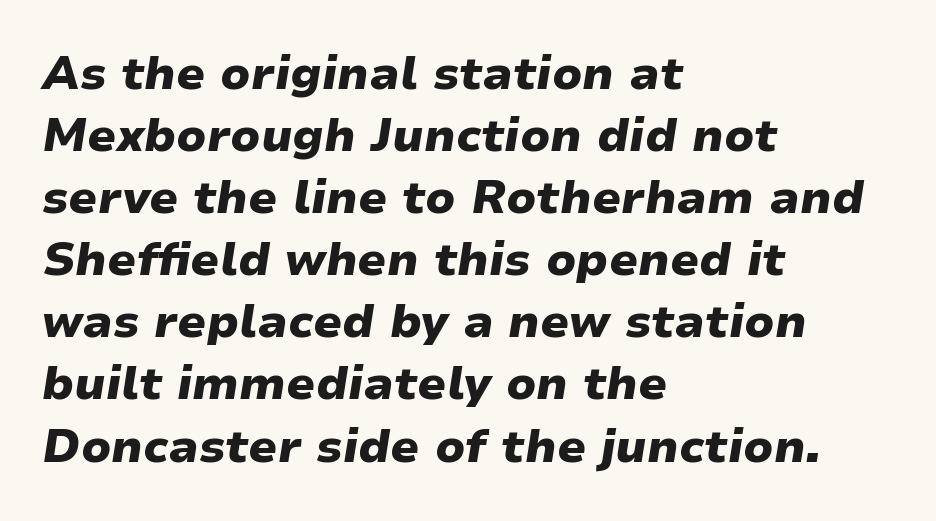
The image shows 46 px heavy, wide type, italic (leaning right); set left-aligned, normal line spacing (1.35x), normal letter spacing, not underlined; low stroke contrast and a medium x-height.
